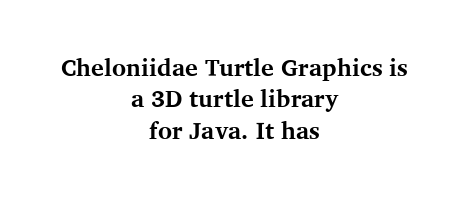
Q: Is the text bold? A: Yes.
Q: Is the text italic (slanted)? A: No, it is upright.
Q: Is the text underlined? A: No.
Q: How is the paragraph aligned? A: Centered.
Q: Is the spacing between letters normal or unusually wide? A: Normal.
Q: Is the spacing between lines tight, normal or loose? A: Normal.
